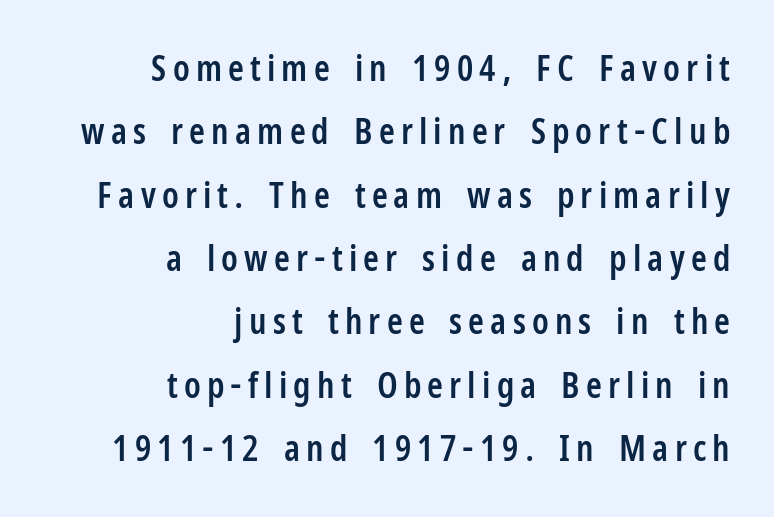
Spacing verdict: proportional, widths tailored to each character. Italic: no, the glyphs are upright roman. Only glyphs here, with clear space below each row. If you drew a ruler down the right edge, every line would touch it. This is sans-serif lettering, the kind often seen on screens and signage.
